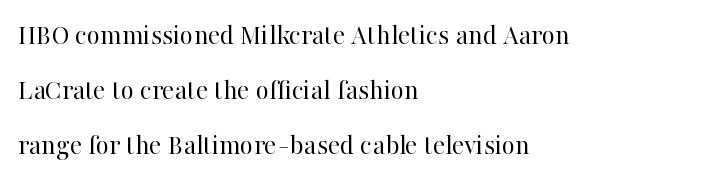
The image shows 29 px regular-weight serif type, upright; set left-aligned, loose line spacing (1.9x), normal letter spacing, not underlined; high stroke contrast and a medium x-height.
